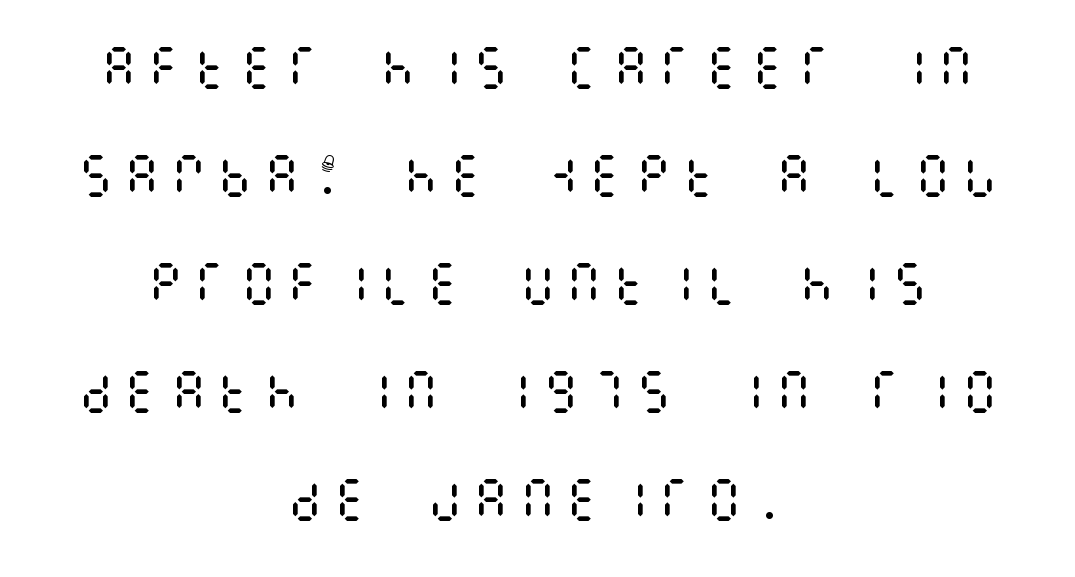
{"italic": "no", "bold": "no", "weight": "regular", "width": "condensed", "stroke_contrast": "medium", "x_height": "large", "underline": "no", "align": "center", "line_spacing": "loose", "line_spacing_ratio": 2.3, "glyph_px": 47}
